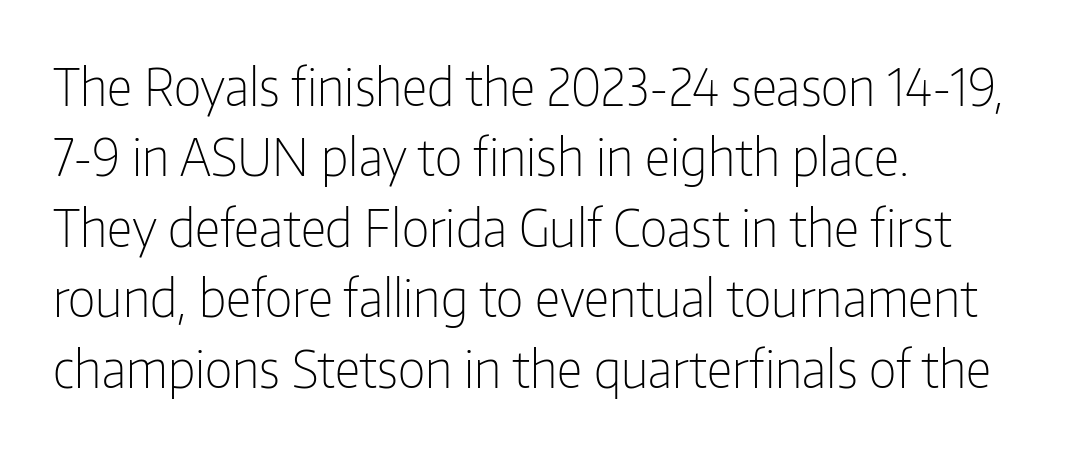
In terms of posture, this sample is upright. Bare-footed words on every line. Spacing verdict: proportional, widths tailored to each character. Does the copy run flush right? No — it runs flush left. The passage shown is typeset with a sans-serif family. The line texture is even and compact thanks to regular tracking.
